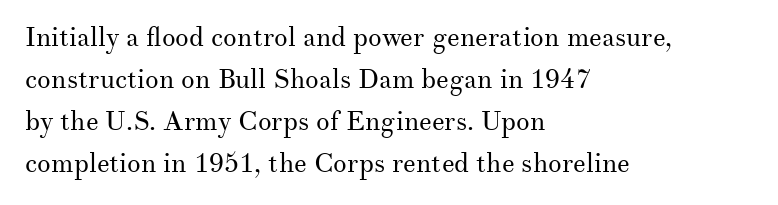
{"italic": "no", "bold": "no", "underline": "no", "align": "left", "line_spacing": "normal", "line_spacing_ratio": 1.56, "letter_spacing": "normal", "letter_spacing_em": 0.0, "glyph_px": 27}
